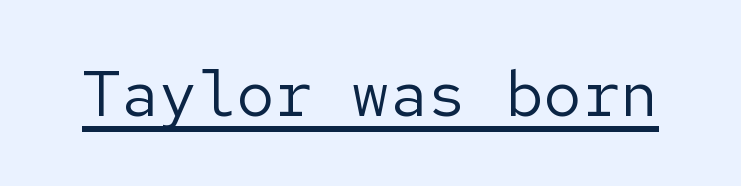
Underline: present. Does the type have serifs? No, each stem ends abruptly. Unbolded letterforms with no extra heft. There is no visible air inserted between adjacent glyphs. The letters stand straight up with perfectly vertical stems.
